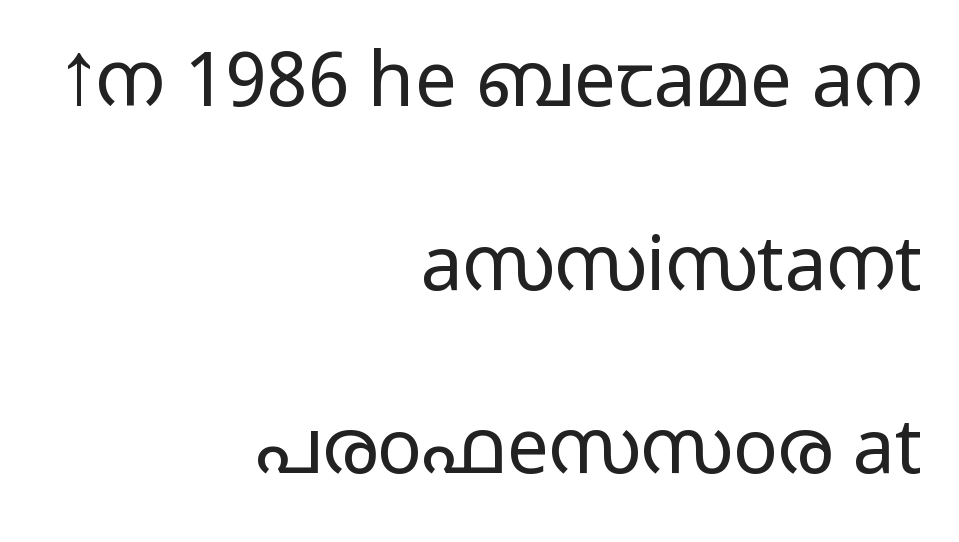
Q: Is the text bold? A: No.
Q: Is the text italic (slanted)? A: No, it is upright.
Q: Is the typeface a serif or a sans-serif typeface? A: Sans-serif.
Q: Is the text underlined? A: No.
Q: How is the paragraph aligned? A: Right-aligned.
Q: Is the spacing between letters normal or unusually wide? A: Normal.
Q: Is the spacing between lines tight, normal or loose? A: Loose.
Q: Width (condensed, normal, or wide)? A: Wide.
Q: Stroke contrast? A: Low.
Q: x-height? A: Medium.
Q: Monospaced? A: No.
